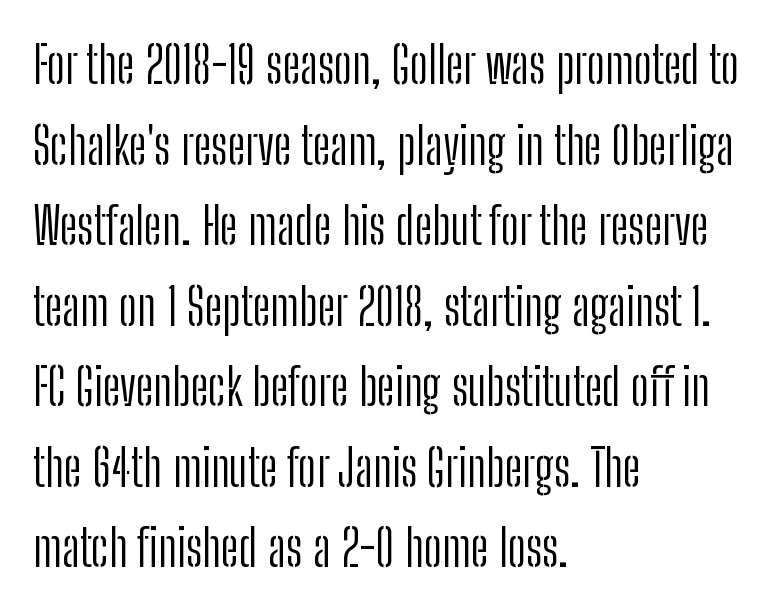
The image shows 51 px light, condensed sans-serif type, upright; set left-aligned, normal line spacing (1.58x), normal letter spacing, not underlined; low stroke contrast and a medium x-height.
